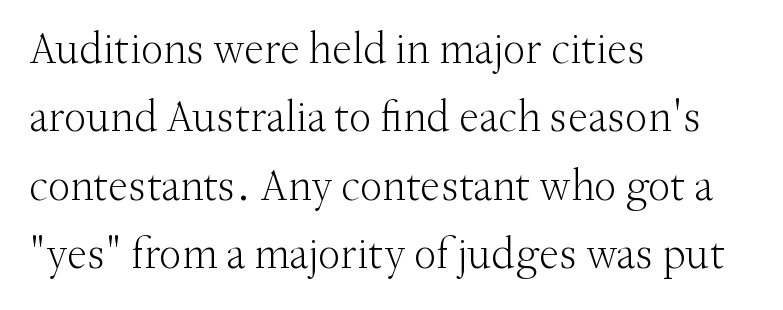
{"serif": "yes", "italic": "no", "bold": "no", "weight": "light", "width": "normal", "stroke_contrast": "medium", "x_height": "small", "monospaced": "no", "underline": "no", "align": "left", "line_spacing": "normal", "line_spacing_ratio": 1.52, "letter_spacing": "normal", "letter_spacing_em": 0.0, "glyph_px": 45}
